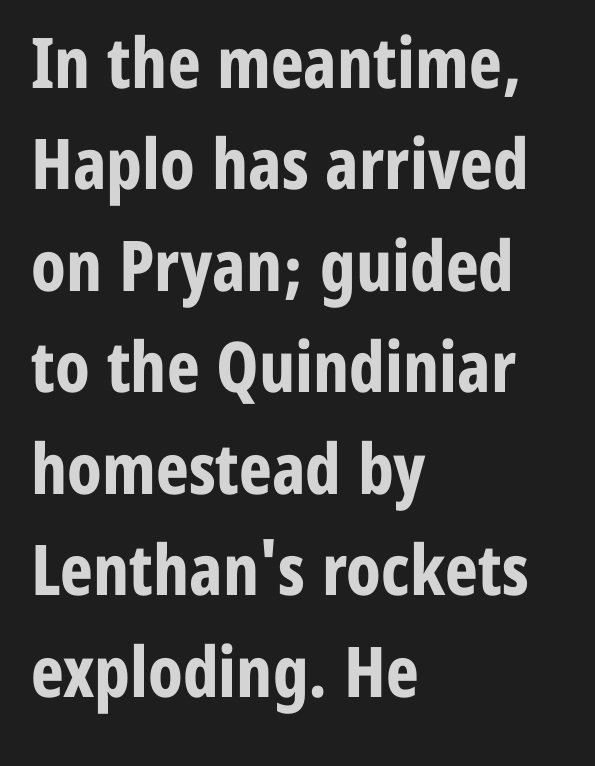
{"serif": "no", "italic": "no", "bold": "yes", "weight": "bold", "width": "condensed", "stroke_contrast": "low", "x_height": "medium", "monospaced": "no", "underline": "no", "align": "left", "line_spacing": "normal", "line_spacing_ratio": 1.45, "letter_spacing": "normal", "letter_spacing_em": 0.0, "glyph_px": 70}
